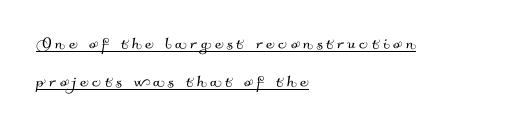
{"underline": "yes", "align": "left", "line_spacing": "loose", "line_spacing_ratio": 1.92, "glyph_px": 20}
